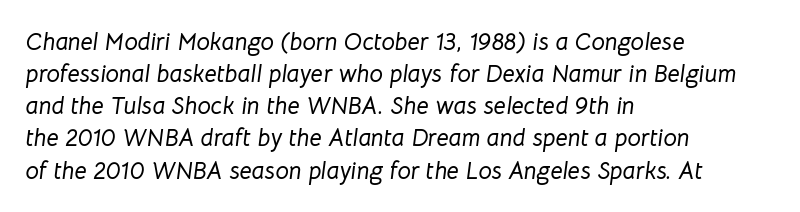
{"italic": "yes", "lean": "right", "slant_degrees": 8, "underline": "no", "align": "left", "line_spacing": "normal", "line_spacing_ratio": 1.34, "letter_spacing": "normal", "letter_spacing_em": 0.0, "glyph_px": 24}
